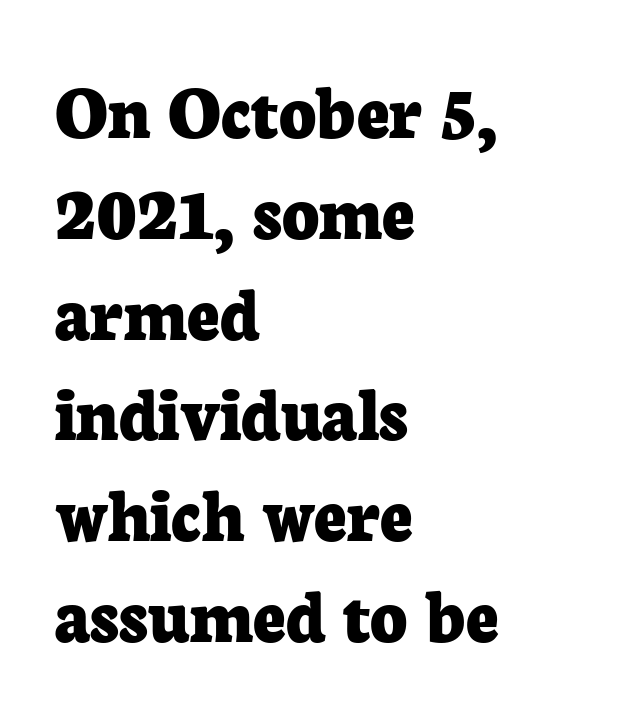
Q: Is the text bold? A: Yes.
Q: Is the text italic (slanted)? A: No, it is upright.
Q: Is the typeface a serif or a sans-serif typeface? A: Serif.
Q: Is the text underlined? A: No.
Q: How is the paragraph aligned? A: Left-aligned.
Q: Is the spacing between letters normal or unusually wide? A: Normal.
Q: Is the spacing between lines tight, normal or loose? A: Normal.
Q: Width (condensed, normal, or wide)? A: Normal.
Q: Stroke contrast? A: Low.
Q: x-height? A: Medium.
Q: Monospaced? A: No.
